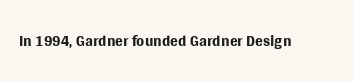
The image shows 23 px text type, upright; set normal letter spacing, not underlined.
